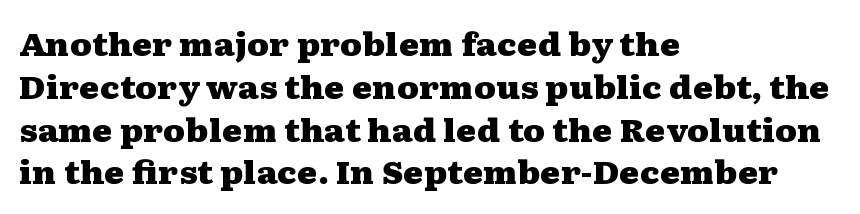
{"serif": "yes", "italic": "no", "bold": "yes", "weight": "heavy", "width": "wide", "stroke_contrast": "medium", "x_height": "medium", "monospaced": "no", "underline": "no", "align": "left", "line_spacing": "normal", "line_spacing_ratio": 1.38, "letter_spacing": "normal", "letter_spacing_em": 0.0, "glyph_px": 31}
